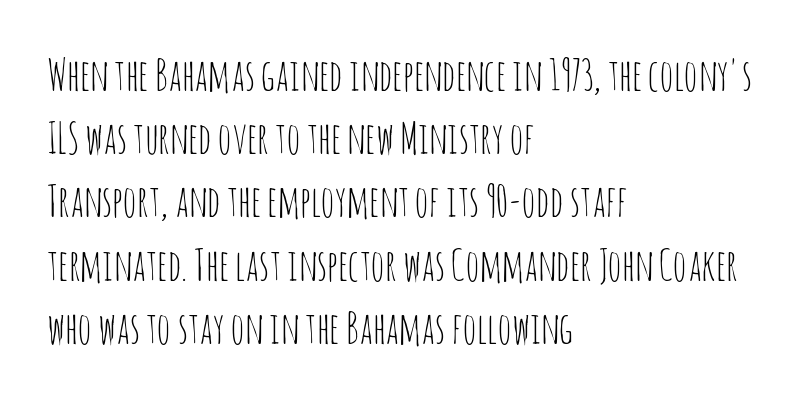
Q: Is the text bold? A: No.
Q: Is the text italic (slanted)? A: No, it is upright.
Q: Is the typeface a serif or a sans-serif typeface? A: Sans-serif.
Q: Is the text underlined? A: No.
Q: How is the paragraph aligned? A: Left-aligned.
Q: Is the spacing between letters normal or unusually wide? A: Normal.
Q: Is the spacing between lines tight, normal or loose? A: Normal.
Q: Width (condensed, normal, or wide)? A: Condensed.
Q: Stroke contrast? A: Low.
Q: x-height? A: Large.
Q: Monospaced? A: No.
